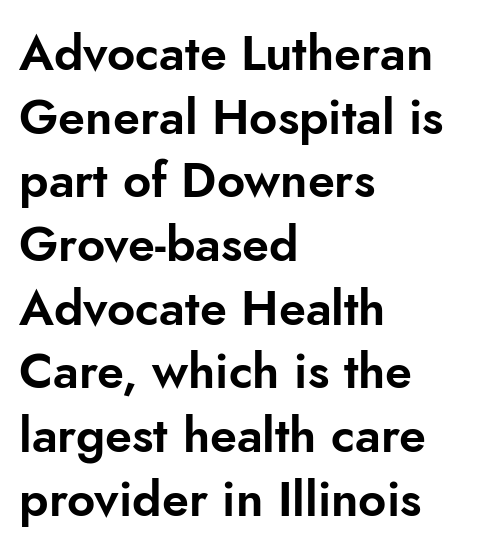
Casual observation: everything's shoved over to the left. Descender tails drop into unmarked territory. When letters stand straight like this, we call the style roman or upright. Letter spacing: default. Font category for this specimen: sans-serif. The vertical gap from one line to the next is medium.
